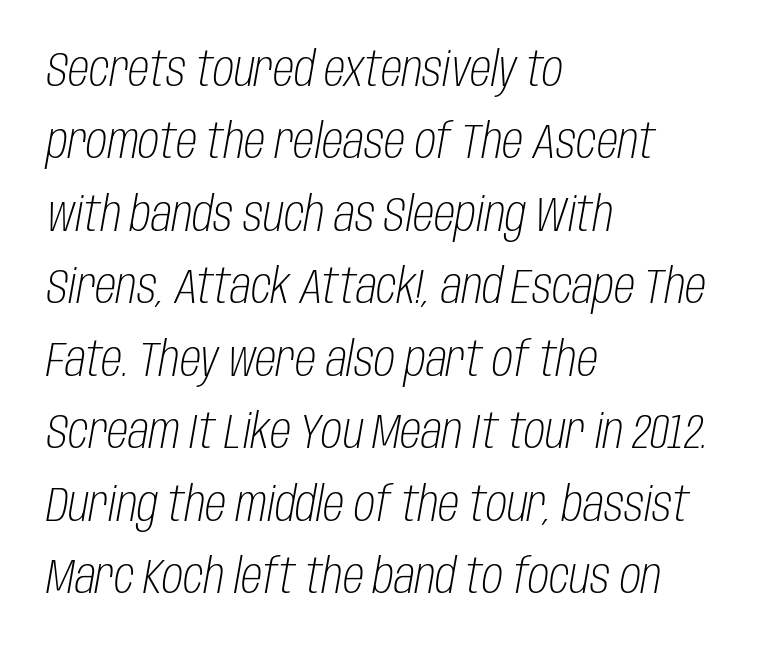
{"italic": "yes", "lean": "right", "slant_degrees": 10, "bold": "no", "weight": "light", "width": "condensed", "stroke_contrast": "low", "x_height": "large", "monospaced": "no", "underline": "no", "align": "left", "line_spacing": "normal", "line_spacing_ratio": 1.51, "letter_spacing": "normal", "letter_spacing_em": 0.0, "glyph_px": 48}
